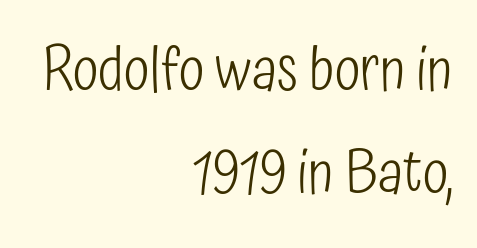
{"serif": "no", "italic": "no", "bold": "no", "weight": "light", "width": "condensed", "stroke_contrast": "low", "x_height": "medium", "monospaced": "no", "underline": "no", "align": "right", "line_spacing_ratio": 1.75, "letter_spacing": "normal", "letter_spacing_em": 0.0, "glyph_px": 59}
